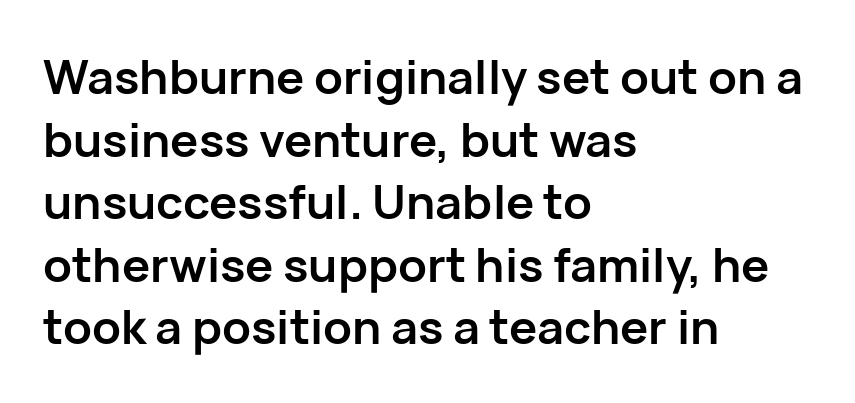
Q: Is the text bold? A: Yes.
Q: Is the text italic (slanted)? A: No, it is upright.
Q: Is the typeface a serif or a sans-serif typeface? A: Sans-serif.
Q: Is the text underlined? A: No.
Q: How is the paragraph aligned? A: Left-aligned.
Q: Is the spacing between letters normal or unusually wide? A: Normal.
Q: Is the spacing between lines tight, normal or loose? A: Normal.
Q: Width (condensed, normal, or wide)? A: Normal.
Q: Stroke contrast? A: Low.
Q: x-height? A: Medium.
Q: Monospaced? A: No.
